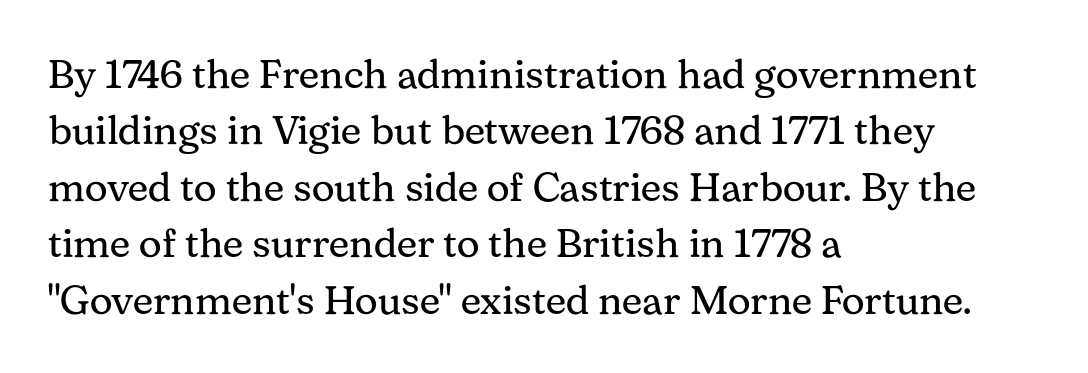
Q: Is the text bold? A: No.
Q: Is the text italic (slanted)? A: No, it is upright.
Q: Is the typeface a serif or a sans-serif typeface? A: Serif.
Q: Is the text underlined? A: No.
Q: How is the paragraph aligned? A: Left-aligned.
Q: Is the spacing between letters normal or unusually wide? A: Normal.
Q: Is the spacing between lines tight, normal or loose? A: Normal.
Q: Width (condensed, normal, or wide)? A: Normal.
Q: Stroke contrast? A: Medium.
Q: x-height? A: Medium.
Q: Monospaced? A: No.
